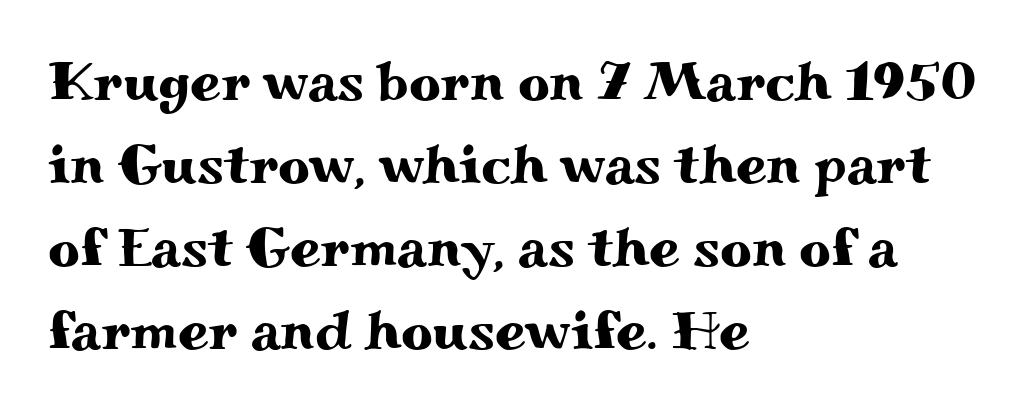
Here the glyphs are tracked normally, forming tight word shapes. A typesetter would call this proportional, since set widths differ per character. Alignment: flush left. It's the straight-up-and-down kind of type.
